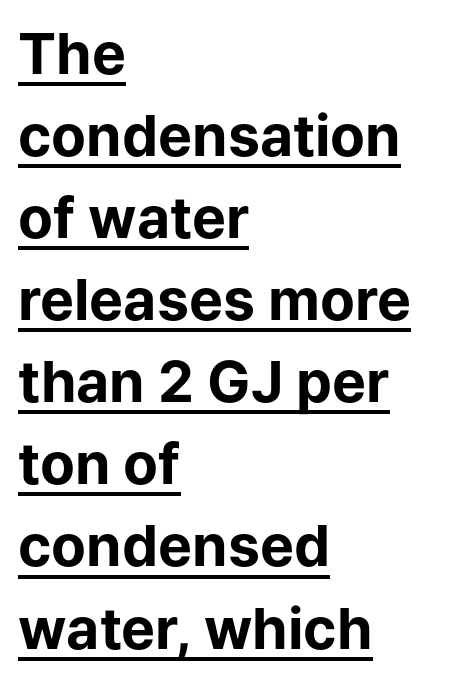
Q: Is the text bold? A: Yes.
Q: Is the text italic (slanted)? A: No, it is upright.
Q: Is the typeface a serif or a sans-serif typeface? A: Sans-serif.
Q: Is the text underlined? A: Yes.
Q: How is the paragraph aligned? A: Left-aligned.
Q: Is the spacing between letters normal or unusually wide? A: Normal.
Q: Is the spacing between lines tight, normal or loose? A: Normal.
Q: Width (condensed, normal, or wide)? A: Normal.
Q: Stroke contrast? A: Low.
Q: x-height? A: Medium.
Q: Monospaced? A: No.
